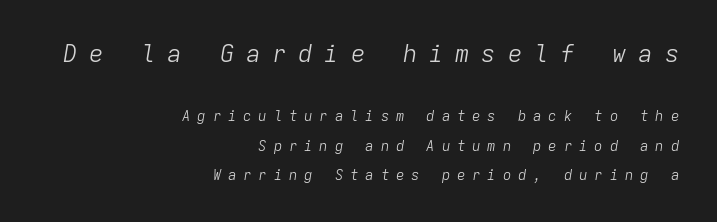
Q: Is the text bold? A: No.
Q: Is the text italic (slanted)? A: Yes, it leans right by about 9 degrees.
Q: Is the text underlined? A: No.
Q: How is the paragraph aligned? A: Right-aligned.
Q: Is the spacing between letters normal or unusually wide? A: Unusually wide.
Q: Is the spacing between lines tight, normal or loose? A: Loose.
Q: Which block of text is set in a larger size, the first (top) or the second (bottom)? A: The first (top) one.
